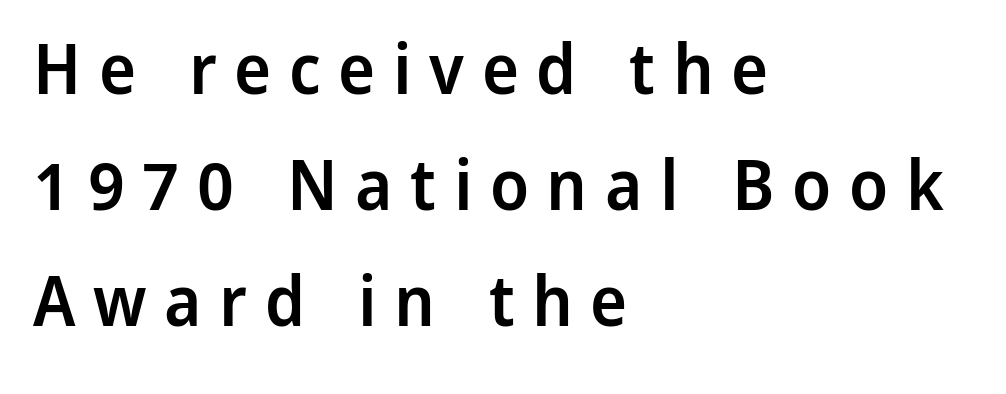
The image shows 70 px semibold sans-serif type, upright; set left-aligned, normal line spacing (1.66x), unusually wide letter spacing (+0.25 em), not underlined; low stroke contrast and a medium x-height.
